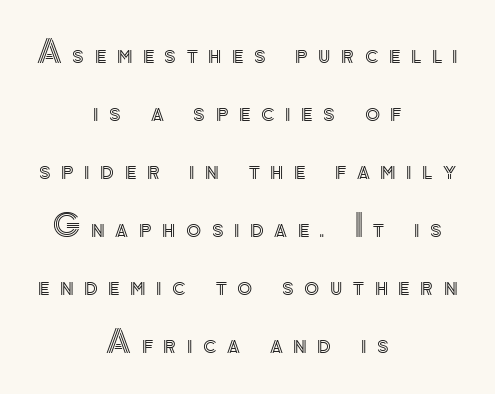
Does the lettering tilt? It doesn't — this is upright. The tracking reads as deliberately expanded to a designer's eye. The compositor balanced each line on the midline. This rendering features lettering with no underline.
